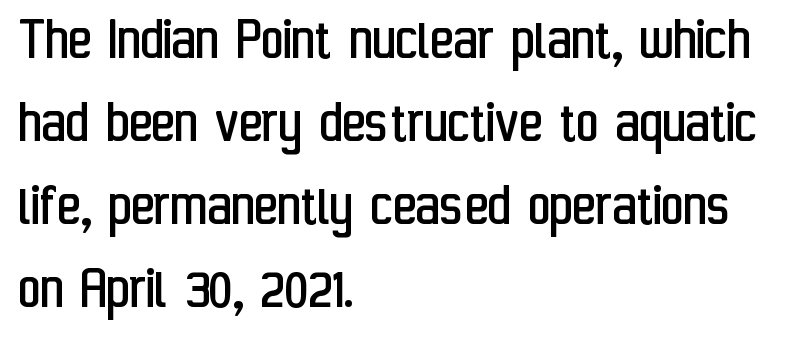
{"serif": "no", "italic": "no", "bold": "no", "weight": "regular", "width": "condensed", "stroke_contrast": "low", "x_height": "medium", "monospaced": "no", "underline": "no", "align": "left", "line_spacing": "normal", "line_spacing_ratio": 1.32, "letter_spacing": "normal", "letter_spacing_em": 0.0, "glyph_px": 63}
